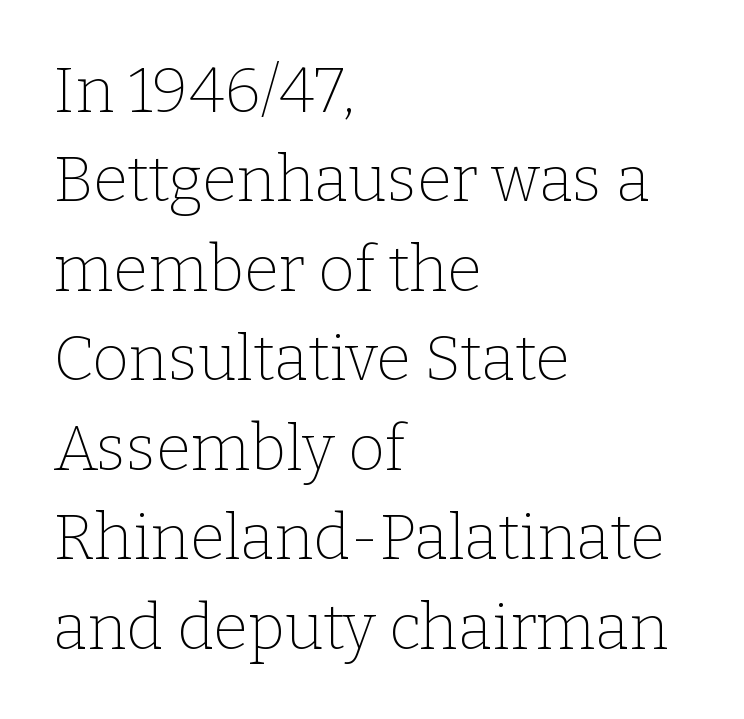
Style check: upright. How would I describe the line gaps? Plain and ordinary. The ragged edge is on the right, which tells us the setting is flush left. Classification — serif. What stands out about the letter spacing? Nothing — it is the standard amount.
